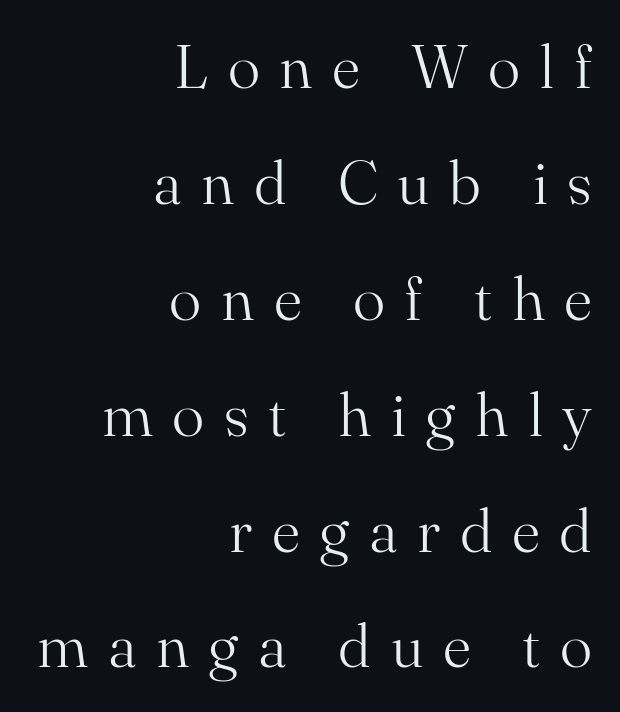
Q: Is the text bold? A: No.
Q: Is the text italic (slanted)? A: No, it is upright.
Q: Is the typeface a serif or a sans-serif typeface? A: Serif.
Q: Is the text underlined? A: No.
Q: How is the paragraph aligned? A: Right-aligned.
Q: Is the spacing between letters normal or unusually wide? A: Unusually wide.
Q: Is the spacing between lines tight, normal or loose? A: Loose.
Q: Width (condensed, normal, or wide)? A: Normal.
Q: Stroke contrast? A: Medium.
Q: x-height? A: Small.
Q: Monospaced? A: No.
